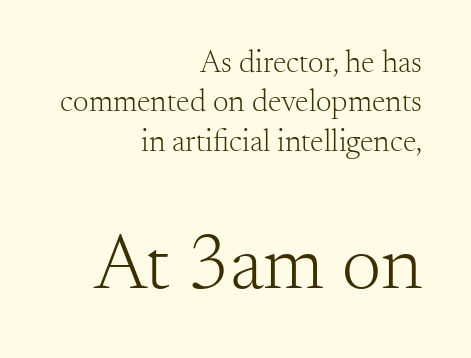
{"serif": "yes", "italic": "no", "bold": "no", "weight": "light", "width": "normal", "stroke_contrast": "medium", "x_height": "small", "monospaced": "no", "underline": "no", "align": "right", "line_spacing": "normal", "line_spacing_ratio": 1.27, "letter_spacing": "normal", "letter_spacing_em": 0.0, "larger_block": "second", "size_ratio": 2.52, "glyph_px": 78}
